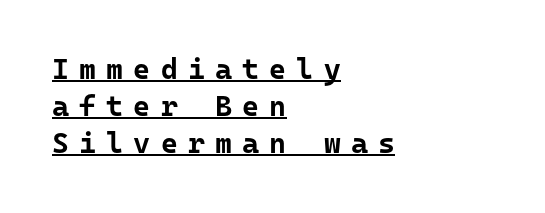
The image shows 29 px bold sans-serif type, upright, monospaced; set left-aligned, normal line spacing (1.28x), unusually wide letter spacing (+0.35 em), underlined; low stroke contrast and a medium x-height.
